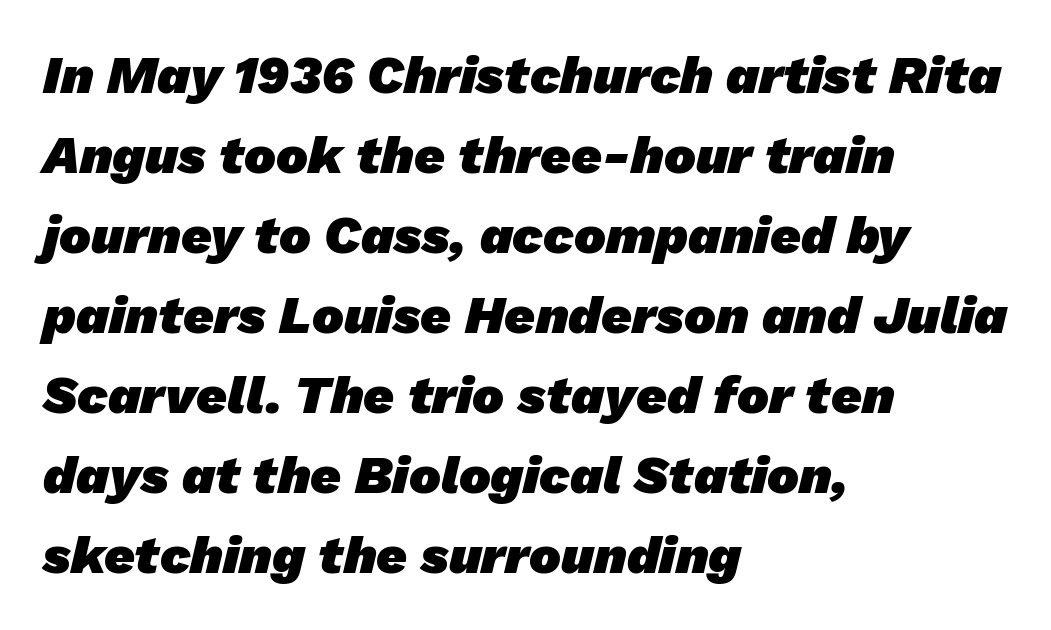
Q: Is the text bold? A: Yes.
Q: Is the typeface a serif or a sans-serif typeface? A: Sans-serif.
Q: Is the text underlined? A: No.
Q: How is the paragraph aligned? A: Left-aligned.
Q: Is the spacing between letters normal or unusually wide? A: Normal.
Q: Is the spacing between lines tight, normal or loose? A: Normal.
Q: Width (condensed, normal, or wide)? A: Normal.
Q: Stroke contrast? A: Low.
Q: x-height? A: Medium.
Q: Monospaced? A: No.
